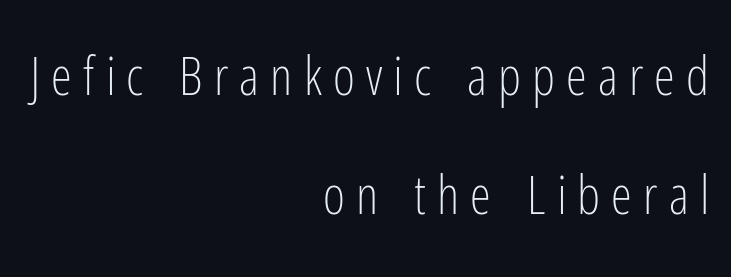
The image shows 53 px light, condensed sans-serif type, upright; set right-aligned, loose line spacing (2.25x), unusually wide letter spacing (+0.21 em), not underlined; low stroke contrast and a medium x-height.
